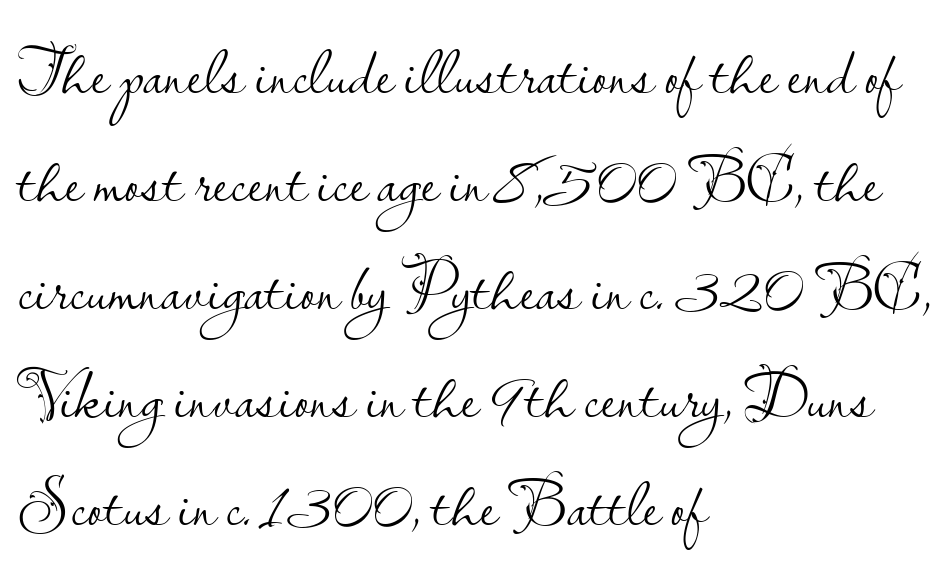
The image shows 68 px light sans-serif type; set left-aligned, normal line spacing (1.59x), normal letter spacing, not underlined; low stroke contrast and a small x-height.
